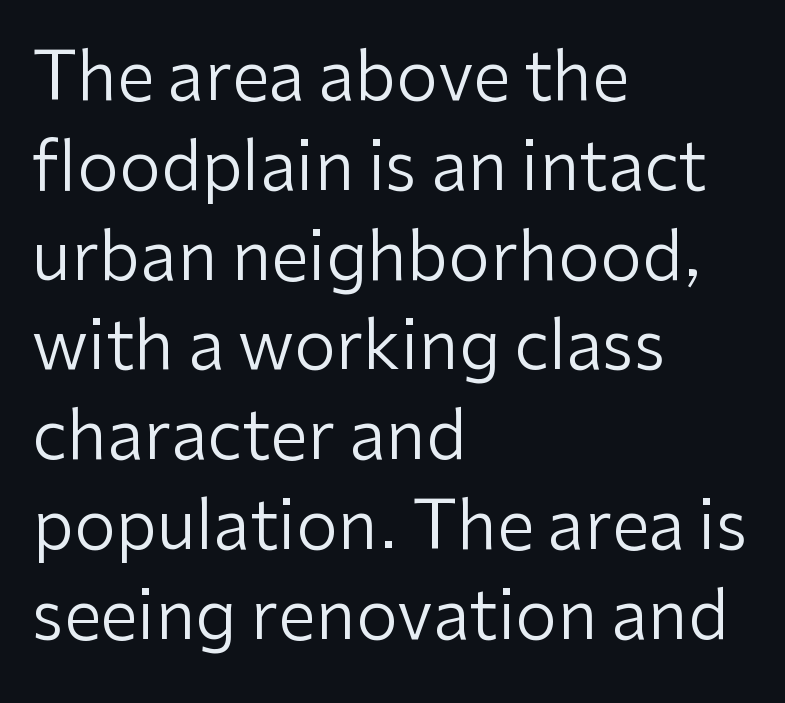
{"serif": "no", "italic": "no", "bold": "no", "weight": "regular", "width": "normal", "stroke_contrast": "low", "x_height": "medium", "monospaced": "no", "underline": "no", "align": "left", "line_spacing": "normal", "line_spacing_ratio": 1.34, "letter_spacing": "normal", "letter_spacing_em": 0.0, "glyph_px": 67}
